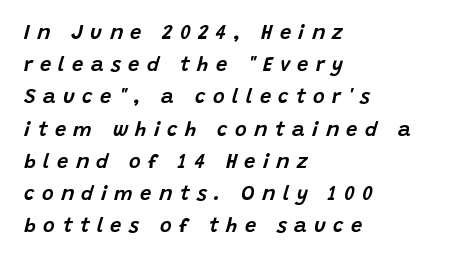
Q: Is the text italic (slanted)? A: Yes, it leans right by about 15 degrees.
Q: Is the text underlined? A: No.
Q: How is the paragraph aligned? A: Left-aligned.
Q: Is the spacing between letters normal or unusually wide? A: Unusually wide.
Q: Is the spacing between lines tight, normal or loose? A: Normal.
